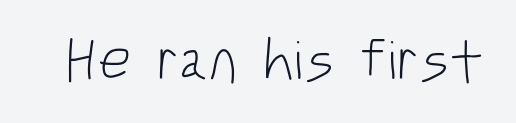
The specimen omits any rule beneath the text block's lines. These glyphs show unthickened strokes, regular width or finer. The line texture is even and compact thanks to regular tracking. You can tell from the bare stems that sans-serif type was used. Nope, not italic — everything's standing straight.
